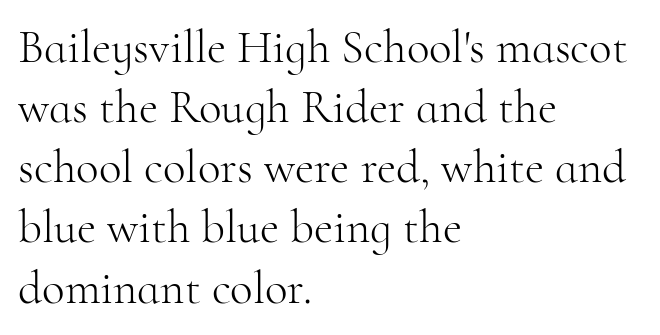
The image shows 47 px light serif type, upright; set left-aligned, normal line spacing (1.28x), normal letter spacing, not underlined; high stroke contrast and a small x-height.
